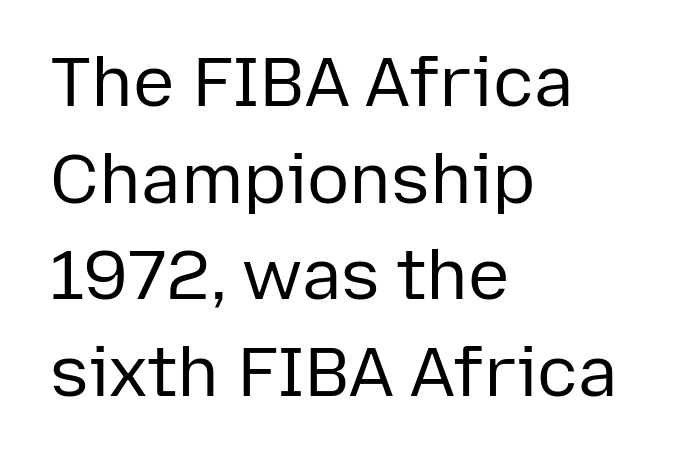
Any mark beneath the type? The region is blank. Font category for this specimen: sans-serif. The typography opts for an upright posture over an oblique one. The line texture is even and compact thanks to regular tracking.
